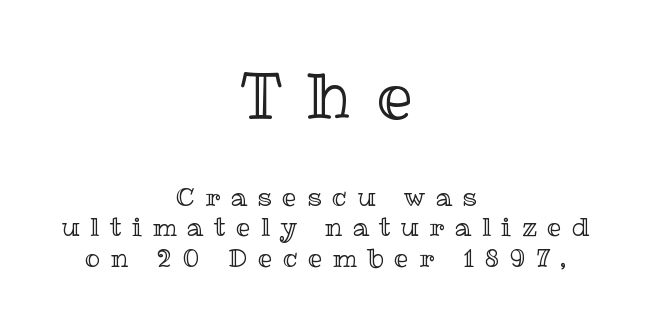
Q: Is the text italic (slanted)? A: No, it is upright.
Q: Is the text underlined? A: No.
Q: How is the paragraph aligned? A: Centered.
Q: Is the spacing between letters normal or unusually wide? A: Unusually wide.
Q: Which block of text is set in a larger size, the first (top) or the second (bottom)? A: The first (top) one.
Q: Width (condensed, normal, or wide)? A: Normal.
Q: x-height? A: Medium.
Q: Monospaced? A: No.
